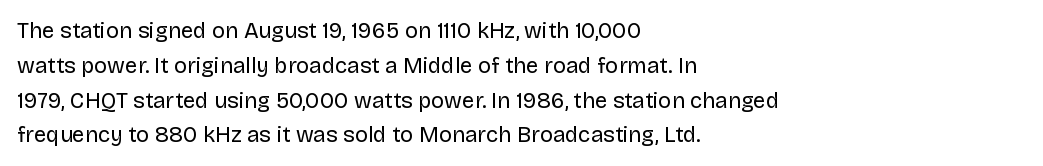
The image shows 22 px text type, upright; set left-aligned, normal line spacing (1.58x), normal letter spacing, not underlined.
